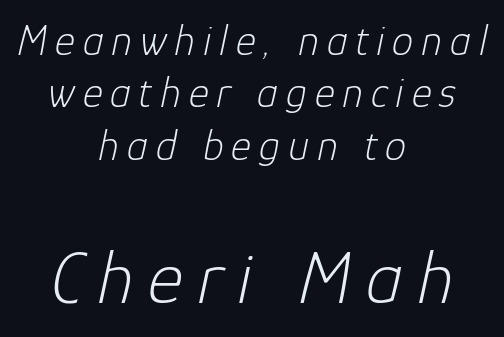
This layout puts the modest block above and the oversized block below. A bare baseline throughout the passage. The axis of the letterforms is tilted away from vertical. Vertical stems look standard width or narrower in stroke. Where is the straight margin? There isn't one; the lines are centered. A typesetter would call this proportional, since set widths differ per character.
